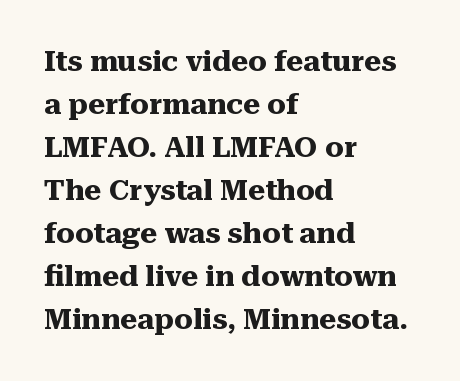
The image shows 29 px heavy serif type, upright; set left-aligned, normal line spacing (1.48x), normal letter spacing, not underlined; medium stroke contrast and a medium x-height.
